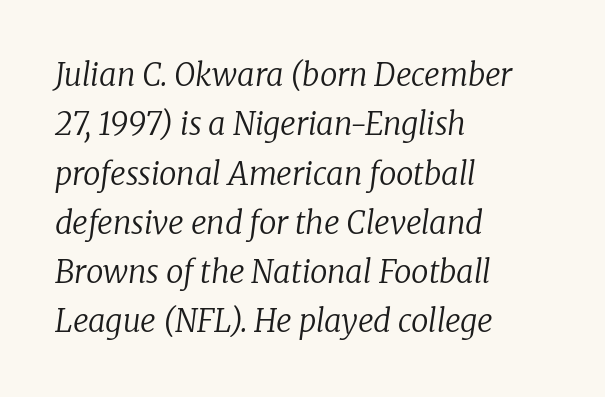
{"serif": "yes", "italic": "yes", "lean": "right", "slant_degrees": 8, "bold": "no", "weight": "regular", "width": "normal", "stroke_contrast": "low", "x_height": "medium", "monospaced": "no", "underline": "no", "align": "left", "line_spacing": "normal", "line_spacing_ratio": 1.59, "letter_spacing": "normal", "letter_spacing_em": 0.0, "glyph_px": 31}
